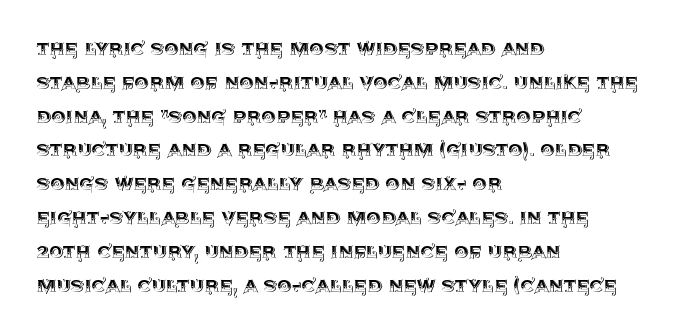
The image shows 23 px text type, upright; set left-aligned, normal line spacing (1.47x), normal letter spacing, not underlined.
